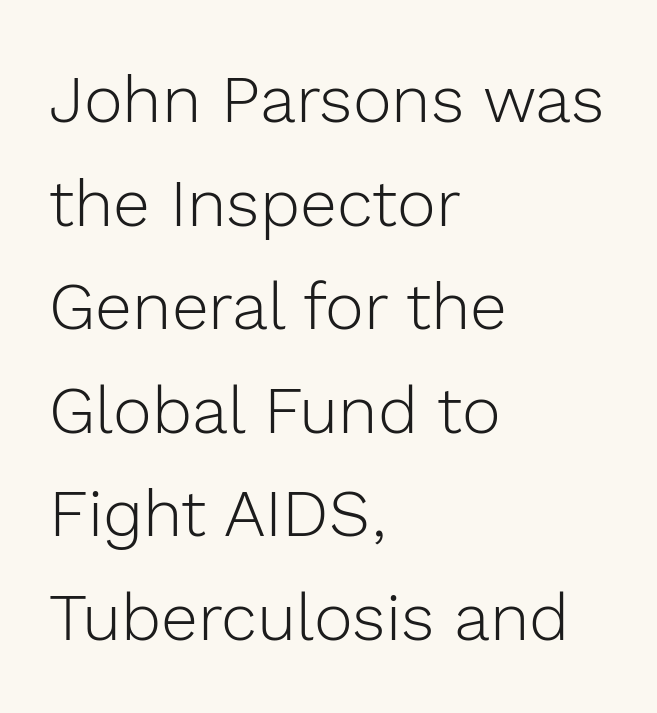
Q: Is the text bold? A: No.
Q: Is the text italic (slanted)? A: No, it is upright.
Q: Is the typeface a serif or a sans-serif typeface? A: Sans-serif.
Q: Is the text underlined? A: No.
Q: How is the paragraph aligned? A: Left-aligned.
Q: Is the spacing between letters normal or unusually wide? A: Normal.
Q: Is the spacing between lines tight, normal or loose? A: Normal.
Q: Width (condensed, normal, or wide)? A: Normal.
Q: x-height? A: Medium.
Q: Monospaced? A: No.
